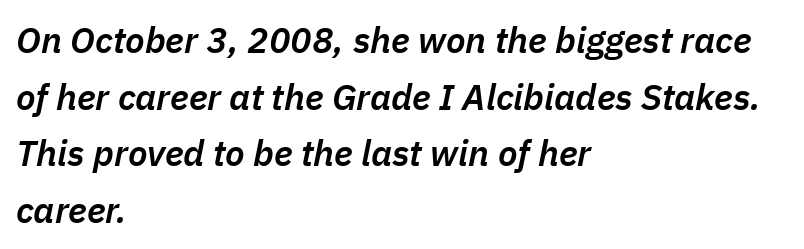
Spacing verdict: proportional, widths tailored to each character. The paragraph has a hard left edge and a soft right edge. No extra tracking has been applied to these lines. Successive baselines arrive at the customary interval. Rule under the text: the space is simply empty.
